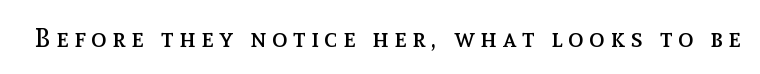
{"italic": "no", "bold": "no", "underline": "no", "letter_spacing": "wide", "letter_spacing_em": 0.21, "glyph_px": 26}
